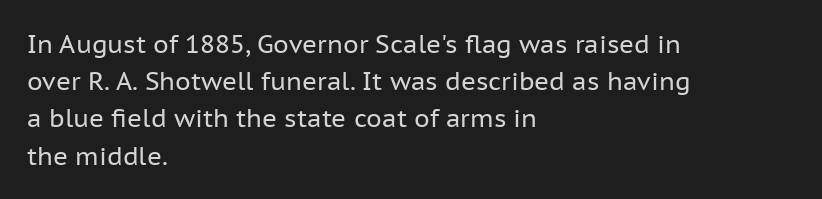
{"italic": "no", "bold": "no", "underline": "no", "align": "left", "line_spacing": "normal", "line_spacing_ratio": 1.49, "letter_spacing": "normal", "letter_spacing_em": 0.0, "glyph_px": 25}
